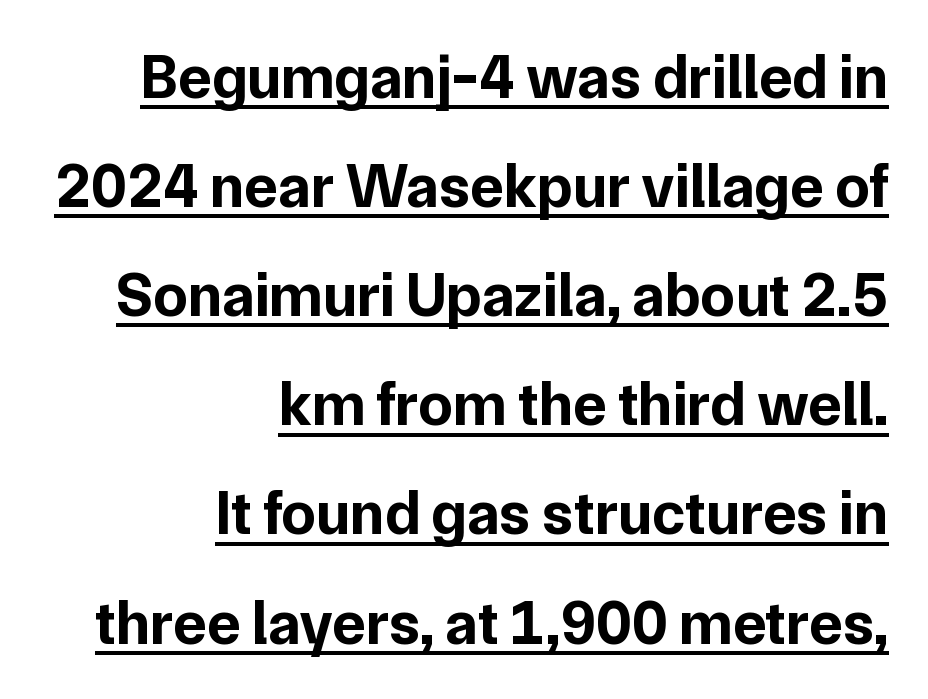
The image shows 62 px bold sans-serif type, upright; set right-aligned, line spacing 1.76x, normal letter spacing, underlined; low stroke contrast and a medium x-height.
